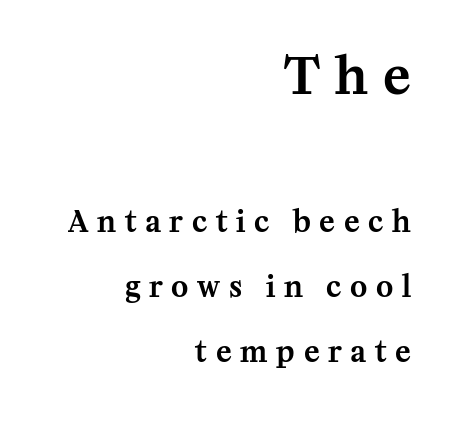
In terms of letterspacing, this is a distinctly airy, spread setting. This layout puts the oversized block above and the modest block below. The ragged edge is on the left, which tells us the setting is flush right. Upright lettering throughout.
